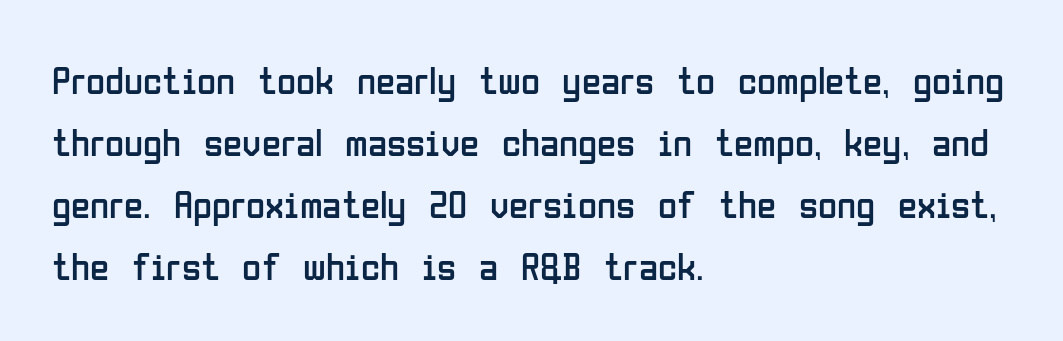
Q: Is the text bold? A: No.
Q: Is the text italic (slanted)? A: No, it is upright.
Q: Is the typeface a serif or a sans-serif typeface? A: Sans-serif.
Q: Is the text underlined? A: No.
Q: How is the paragraph aligned? A: Left-aligned.
Q: Is the spacing between letters normal or unusually wide? A: Normal.
Q: Is the spacing between lines tight, normal or loose? A: Normal.
Q: Width (condensed, normal, or wide)? A: Condensed.
Q: Stroke contrast? A: Low.
Q: x-height? A: Medium.
Q: Monospaced? A: No.
